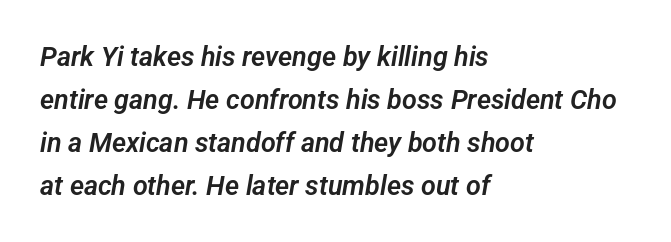
Letters rest on an invisible, unmarked baseline. Leading matches the norm, producing a regular column. Compared with typical body copy, the letter spacing here is the same. All the whitespace from short lines collects on the right.
